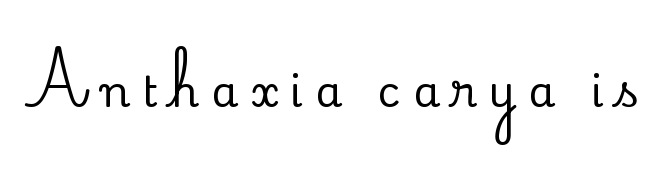
Honestly, the letter spacing is so wide it's the main thing you notice. Unlike a clean sans, this face finishes its strokes with serifs. Proportional: the letters do not fall into vertical columns. Quick note: underline off.
